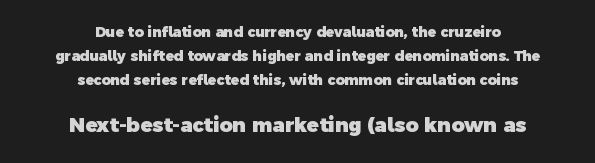
Observe the ordinary spacing: letters are neighbours, not strangers. Set as a true bold cut, around the 700 mark. Teacher's note: observe the equal gaps on both sides — that is centered alignment. Anything drawn beneath the words? Only blank space. Scale increases going downward across the two blocks.
